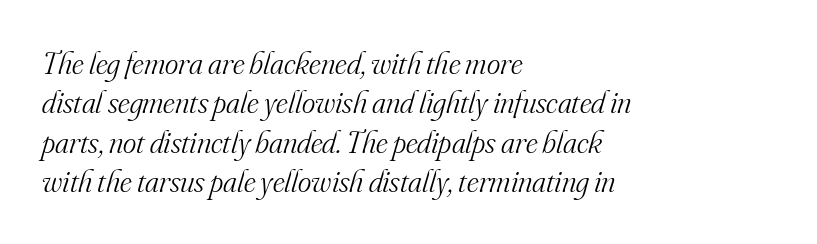
Q: Is the text bold? A: No.
Q: Is the text italic (slanted)? A: Yes, it leans right by about 16 degrees.
Q: Is the typeface a serif or a sans-serif typeface? A: Serif.
Q: Is the text underlined? A: No.
Q: How is the paragraph aligned? A: Left-aligned.
Q: Is the spacing between letters normal or unusually wide? A: Normal.
Q: Width (condensed, normal, or wide)? A: Normal.
Q: Stroke contrast? A: Medium.
Q: x-height? A: Small.
Q: Monospaced? A: No.
